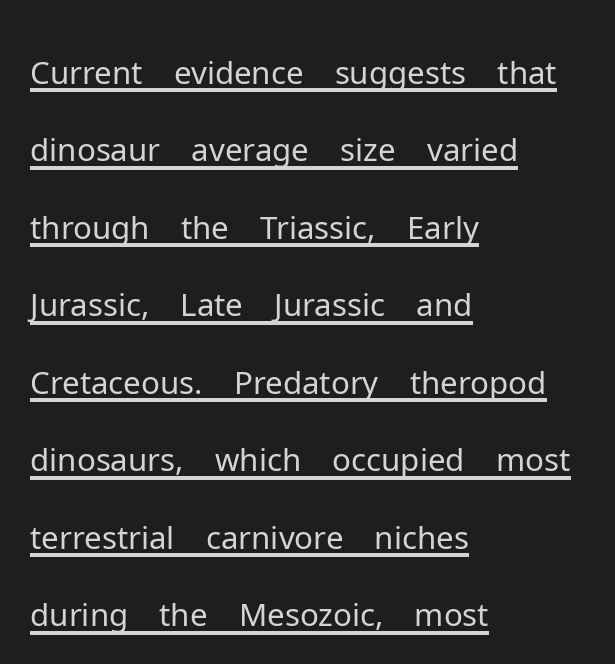
{"serif": "no", "italic": "no", "bold": "no", "weight": "light", "width": "normal", "stroke_contrast": "low", "x_height": "medium", "monospaced": "no", "underline": "yes", "align": "left", "line_spacing_ratio": 1.21, "letter_spacing": "normal", "letter_spacing_em": 0.0, "glyph_px": 64}
